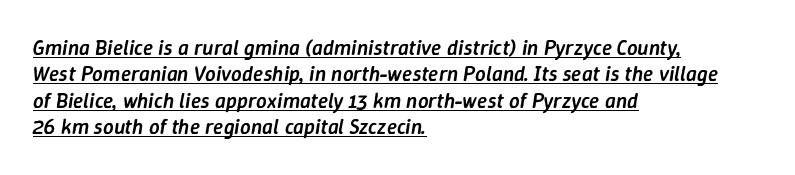
{"italic": "yes", "lean": "right", "slant_degrees": 9, "bold": "semi", "underline": "yes", "align": "left", "line_spacing": "normal", "line_spacing_ratio": 1.26, "letter_spacing": "normal", "letter_spacing_em": 0.0, "glyph_px": 21}
